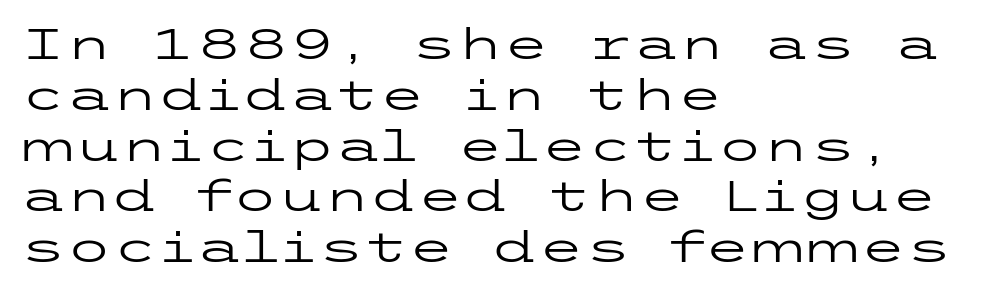
{"serif": "no", "italic": "no", "bold": "no", "weight": "regular", "width": "wide", "stroke_contrast": "low", "x_height": "medium", "underline": "no", "align": "left", "line_spacing_ratio": 1.21, "letter_spacing": "normal", "letter_spacing_em": 0.0, "glyph_px": 42}
